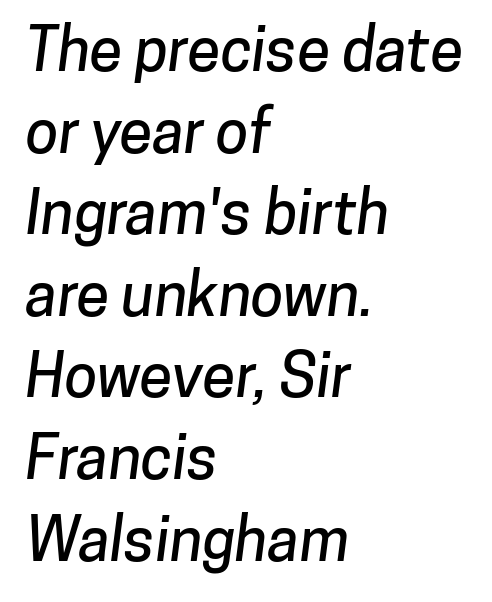
{"serif": "no", "width": "normal", "stroke_contrast": "low", "x_height": "medium", "monospaced": "no", "underline": "no", "align": "left", "line_spacing": "normal", "line_spacing_ratio": 1.36, "letter_spacing": "normal", "letter_spacing_em": 0.0, "glyph_px": 60}
